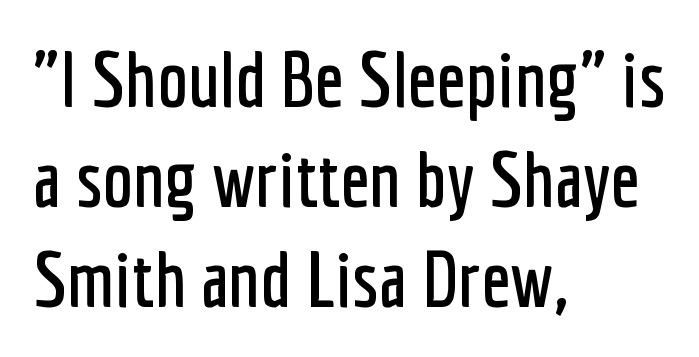
The text was rendered using a sans face with plain stroke endings. Horizontally, the lines are justified to the leading edge only. The lettering stays uniformly vertical, giving the passage a roman look. A typesetter would call this proportional, since set widths differ per character. The strip under each line holds only bare page. The rendering keeps characters at their native spacing.
